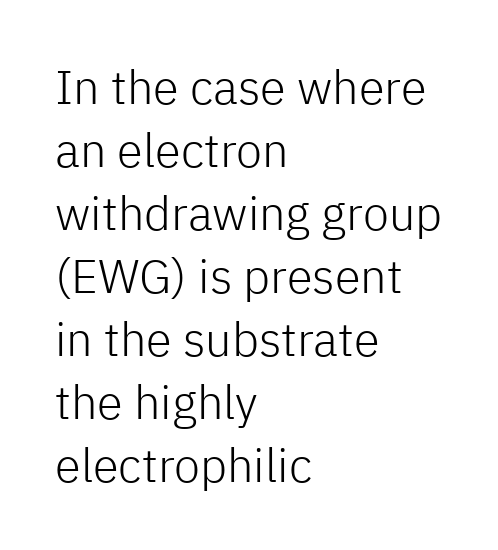
If you drew a line through each stem, it would be perfectly vertical. This sample has the flowing, uneven cadence of proportional lettering. The weight tops out at a normal text grade. Quick note: interline space is typical. Alignment: flush left.
